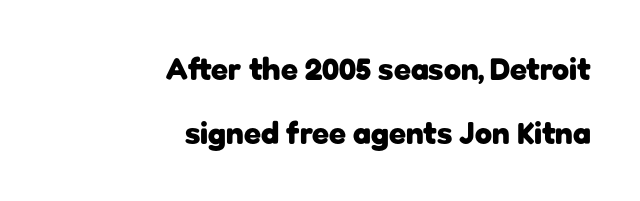
Q: Is the text bold? A: Yes.
Q: Is the text italic (slanted)? A: No, it is upright.
Q: Is the typeface a serif or a sans-serif typeface? A: Sans-serif.
Q: Is the text underlined? A: No.
Q: How is the paragraph aligned? A: Right-aligned.
Q: Is the spacing between letters normal or unusually wide? A: Normal.
Q: Is the spacing between lines tight, normal or loose? A: Loose.
Q: Width (condensed, normal, or wide)? A: Normal.
Q: Stroke contrast? A: Low.
Q: x-height? A: Medium.
Q: Monospaced? A: No.
